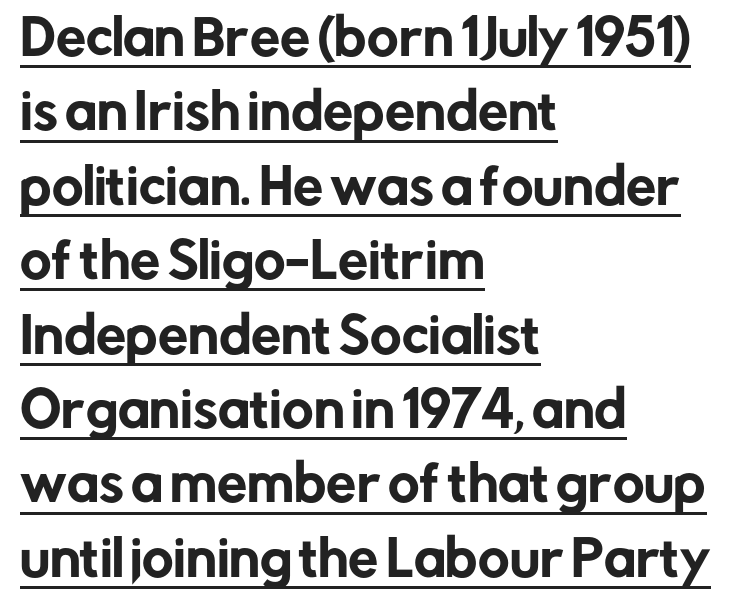
{"serif": "no", "italic": "no", "width": "normal", "stroke_contrast": "low", "x_height": "medium", "monospaced": "no", "underline": "yes", "align": "left", "line_spacing": "normal", "line_spacing_ratio": 1.55, "letter_spacing": "normal", "letter_spacing_em": 0.0, "glyph_px": 48}
